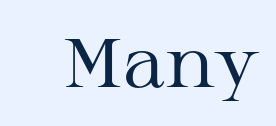
The image shows 69 px regular-weight, wide serif type, upright; set normal letter spacing, not underlined; medium stroke contrast and a medium x-height.
